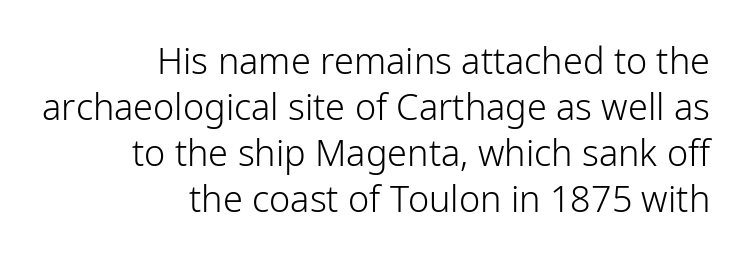
Q: Is the text bold? A: No.
Q: Is the text italic (slanted)? A: No, it is upright.
Q: Is the typeface a serif or a sans-serif typeface? A: Sans-serif.
Q: Is the text underlined? A: No.
Q: How is the paragraph aligned? A: Right-aligned.
Q: Is the spacing between letters normal or unusually wide? A: Normal.
Q: Is the spacing between lines tight, normal or loose? A: Normal.
Q: Width (condensed, normal, or wide)? A: Normal.
Q: Stroke contrast? A: Low.
Q: x-height? A: Medium.
Q: Monospaced? A: No.
